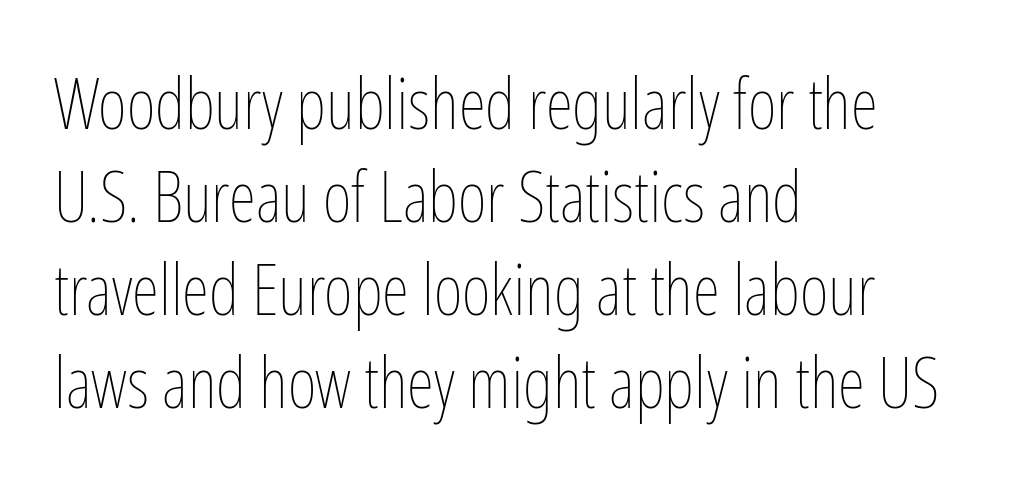
The image shows 70 px thin, condensed type, upright; set left-aligned, normal line spacing (1.33x), normal letter spacing, not underlined; low stroke contrast and a medium x-height.
